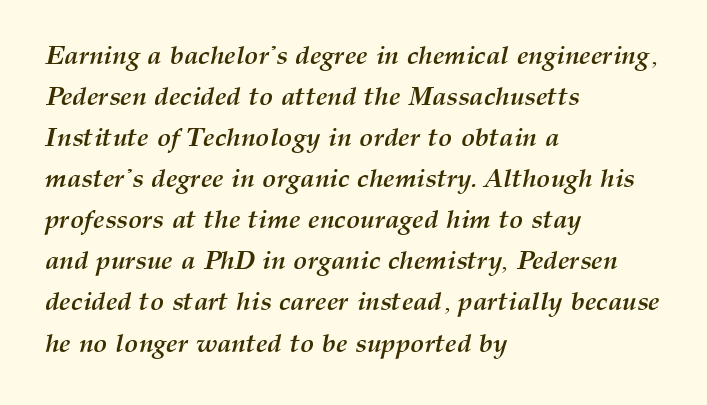
Q: Is the text bold? A: Yes.
Q: Is the text italic (slanted)? A: Yes, it leans right by about 12 degrees.
Q: Is the text underlined? A: No.
Q: How is the paragraph aligned? A: Left-aligned.
Q: Is the spacing between letters normal or unusually wide? A: Normal.
Q: Is the spacing between lines tight, normal or loose? A: Normal.
